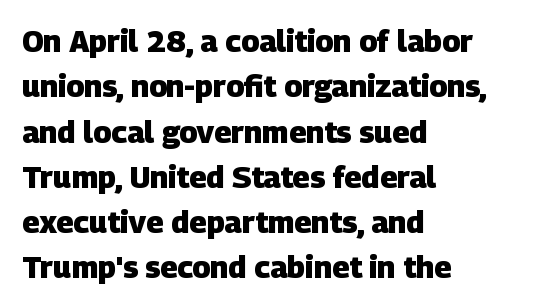
{"serif": "no", "bold": "yes", "weight": "heavy", "width": "normal", "stroke_contrast": "low", "x_height": "large", "monospaced": "no", "underline": "no", "align": "left", "line_spacing": "normal", "line_spacing_ratio": 1.51, "letter_spacing": "normal", "letter_spacing_em": 0.0, "glyph_px": 30}
